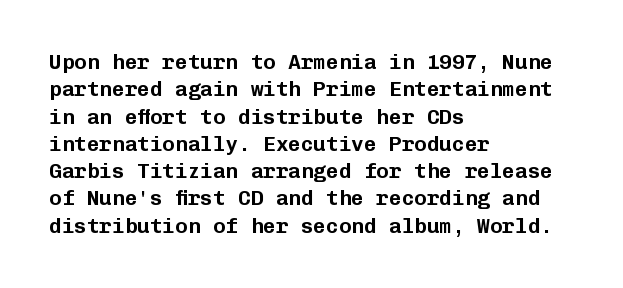
You could call the tracking neutral — neither tight nor loose. Honestly, there is no underline to notice here at all. This is roman type, the default non-slanted kind. Compared with a centered layout, this one pins lines to the left instead. Interline gaps are of average width in this sample.
